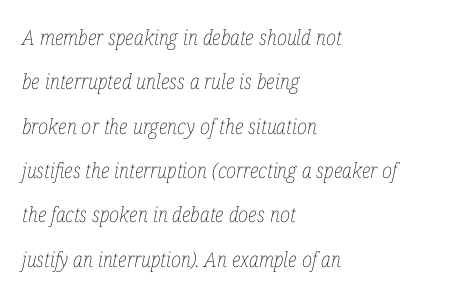
Q: Is the text bold? A: No.
Q: Is the text italic (slanted)? A: Yes, it leans right by about 12 degrees.
Q: Is the text underlined? A: No.
Q: How is the paragraph aligned? A: Left-aligned.
Q: Is the spacing between letters normal or unusually wide? A: Normal.
Q: Is the spacing between lines tight, normal or loose? A: Loose.
